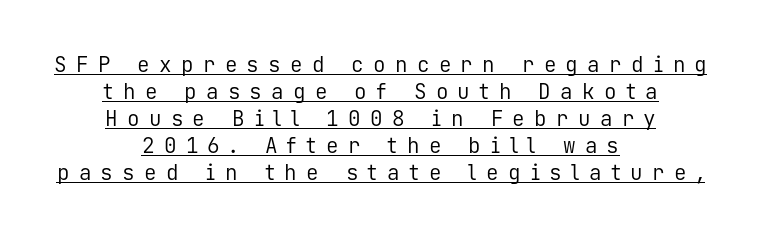
Q: Is the text bold? A: No.
Q: Is the text italic (slanted)? A: No, it is upright.
Q: Is the text underlined? A: Yes.
Q: How is the paragraph aligned? A: Centered.
Q: Is the spacing between letters normal or unusually wide? A: Unusually wide.
Q: Is the spacing between lines tight, normal or loose? A: Normal.
